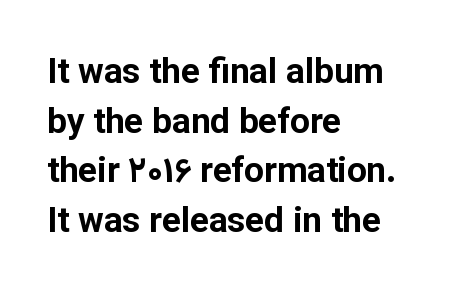
How would I describe the line gaps? Plain and ordinary. The passage is arranged the way most books set body copy — flush left. The passage shown is emphatically bold. Upright lettering throughout. Is the letter spacing exaggerated? No — it looks like the ordinary default. No word sits above an underline.
